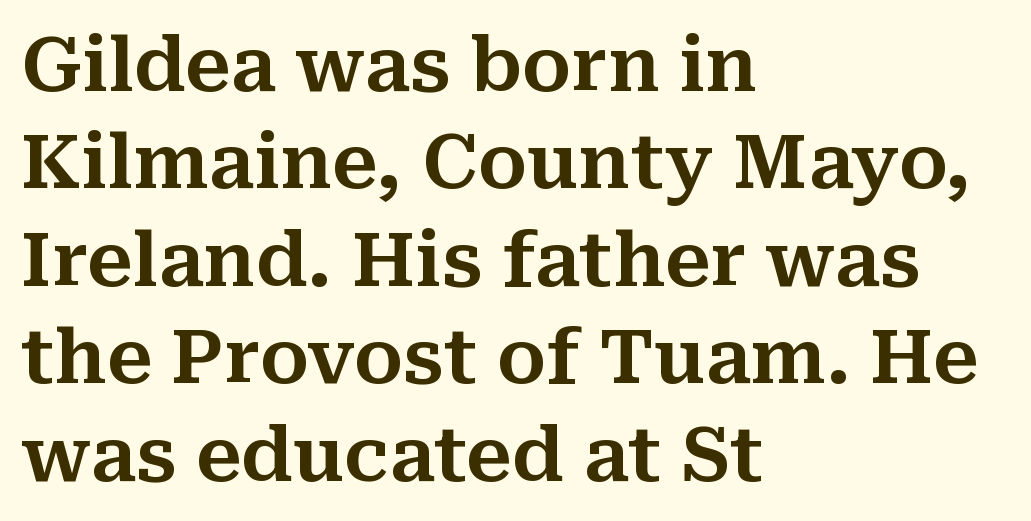
{"serif": "yes", "italic": "no", "width": "normal", "stroke_contrast": "medium", "x_height": "medium", "monospaced": "no", "underline": "no", "align": "left", "line_spacing": "normal", "line_spacing_ratio": 1.3, "letter_spacing": "normal", "letter_spacing_em": 0.0, "glyph_px": 75}
